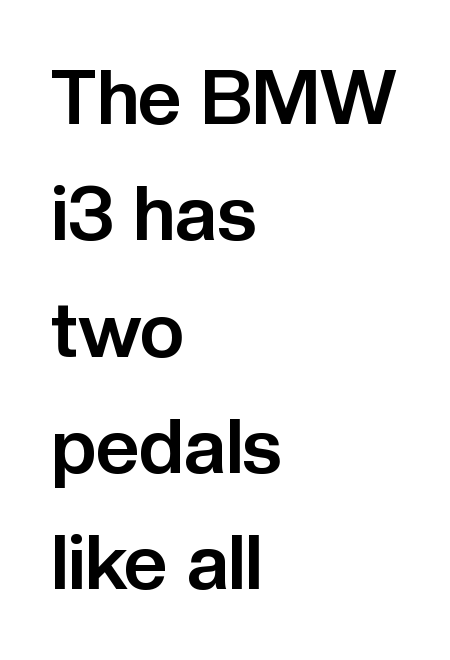
The image shows 76 px bold sans-serif type, upright; set left-aligned, normal line spacing (1.53x), normal letter spacing, not underlined; low stroke contrast and a medium x-height.
